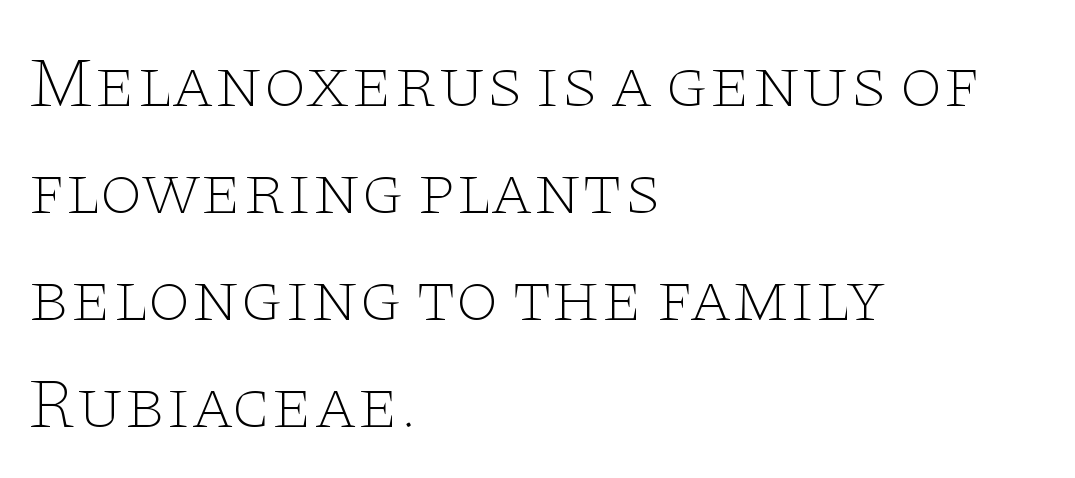
Q: Is the text bold? A: No.
Q: Is the text italic (slanted)? A: No, it is upright.
Q: Is the typeface a serif or a sans-serif typeface? A: Serif.
Q: Is the text underlined? A: No.
Q: How is the paragraph aligned? A: Left-aligned.
Q: Is the spacing between letters normal or unusually wide? A: Normal.
Q: Is the spacing between lines tight, normal or loose? A: Normal.
Q: Width (condensed, normal, or wide)? A: Wide.
Q: Stroke contrast? A: Low.
Q: x-height? A: Large.
Q: Monospaced? A: No.
